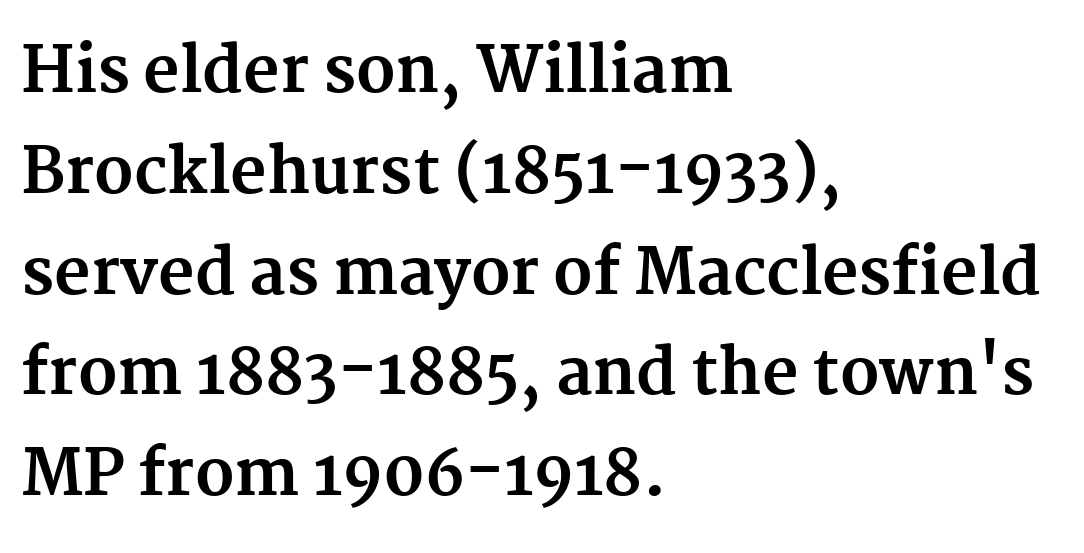
Q: Is the text bold? A: Yes.
Q: Is the text italic (slanted)? A: No, it is upright.
Q: Is the typeface a serif or a sans-serif typeface? A: Serif.
Q: Is the text underlined? A: No.
Q: How is the paragraph aligned? A: Left-aligned.
Q: Is the spacing between letters normal or unusually wide? A: Normal.
Q: Is the spacing between lines tight, normal or loose? A: Normal.
Q: Width (condensed, normal, or wide)? A: Normal.
Q: Stroke contrast? A: Medium.
Q: x-height? A: Medium.
Q: Monospaced? A: No.
